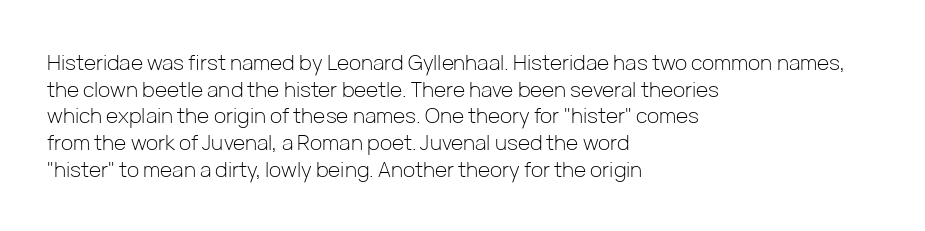
{"italic": "no", "bold": "no", "underline": "no", "align": "left", "line_spacing": "normal", "line_spacing_ratio": 1.27, "letter_spacing": "normal", "letter_spacing_em": 0.0, "glyph_px": 21}
